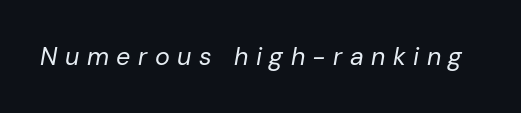
The image shows 25 px text type, italic (leaning right); set unusually wide letter spacing (+0.3 em), not underlined.
